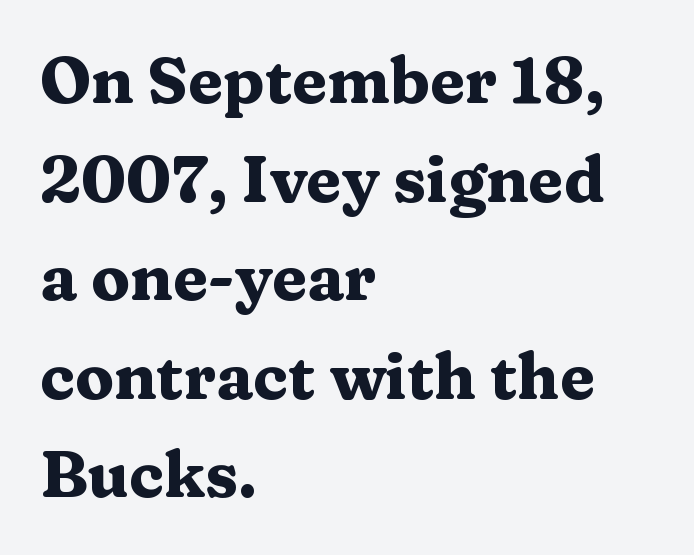
The image shows 64 px heavy, wide serif type, upright; set left-aligned, normal line spacing (1.54x), normal letter spacing, not underlined; medium stroke contrast and a medium x-height.
